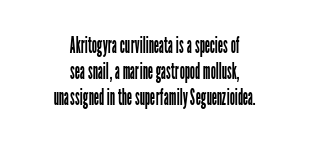
{"italic": "no", "bold": "no", "underline": "no", "align": "center", "line_spacing": "tight", "line_spacing_ratio": 1.13, "letter_spacing": "normal", "letter_spacing_em": 0.0, "glyph_px": 23}
